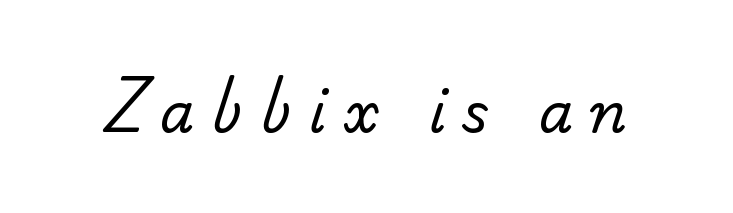
{"serif": "no", "bold": "no", "weight": "regular", "width": "normal", "stroke_contrast": "low", "x_height": "small", "monospaced": "no", "underline": "no", "letter_spacing": "wide", "letter_spacing_em": 0.31, "glyph_px": 55}
